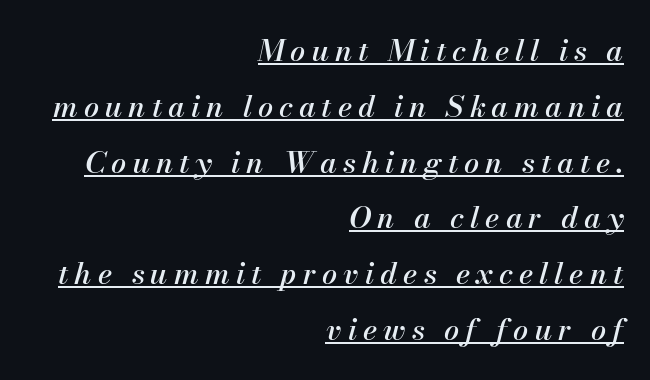
{"italic": "yes", "lean": "right", "slant_degrees": 13, "width": "normal", "stroke_contrast": "medium", "x_height": "small", "monospaced": "no", "underline": "yes", "align": "right", "line_spacing_ratio": 1.86, "letter_spacing": "wide", "letter_spacing_em": 0.2, "glyph_px": 30}
